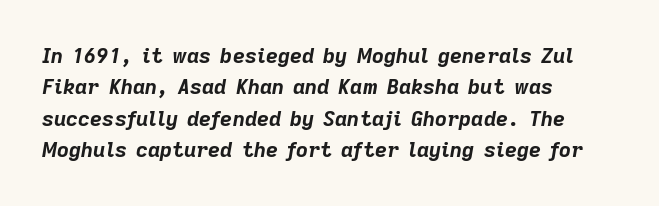
Q: Is the text bold? A: Yes.
Q: Is the text italic (slanted)? A: Yes, it leans right by about 9 degrees.
Q: Is the text underlined? A: No.
Q: How is the paragraph aligned? A: Left-aligned.
Q: Is the spacing between letters normal or unusually wide? A: Normal.
Q: Is the spacing between lines tight, normal or loose? A: Normal.
